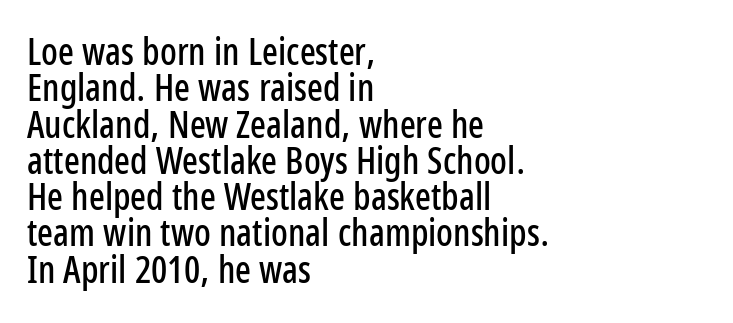
Q: Is the text italic (slanted)? A: No, it is upright.
Q: Is the typeface a serif or a sans-serif typeface? A: Sans-serif.
Q: Is the text underlined? A: No.
Q: How is the paragraph aligned? A: Left-aligned.
Q: Is the spacing between letters normal or unusually wide? A: Normal.
Q: Is the spacing between lines tight, normal or loose? A: Tight.
Q: Width (condensed, normal, or wide)? A: Condensed.
Q: Stroke contrast? A: Low.
Q: x-height? A: Medium.
Q: Monospaced? A: No.
